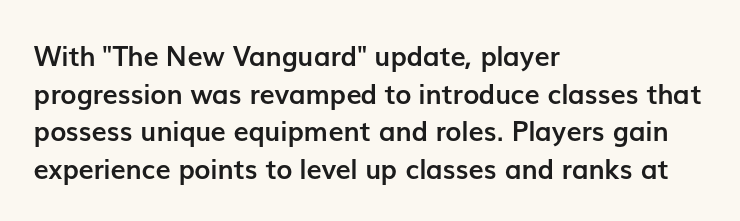
The image shows 27 px bold type, upright; set left-aligned, normal line spacing (1.39x), normal letter spacing, not underlined.
